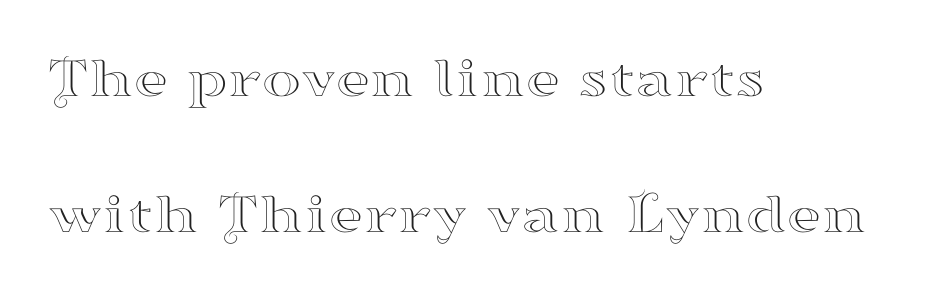
The image shows 59 px wide serif type, upright; set left-aligned, loose line spacing (2.31x), normal letter spacing, not underlined; high stroke contrast and a small x-height.
